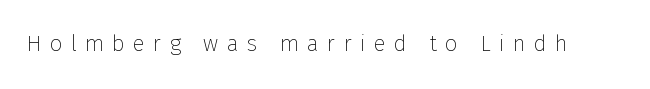
How are the letters spaced? Widely, with obvious added tracking. The letters stand straight up with perfectly vertical stems. The cut favours lightness, reaching ordinary text weight at its darkest. Decoration check: the copy has no underline.
